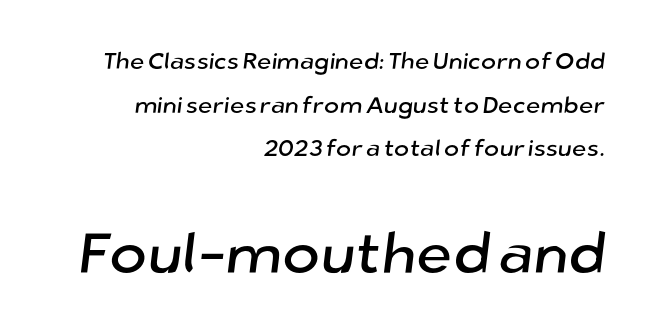
Q: Is the typeface a serif or a sans-serif typeface? A: Sans-serif.
Q: Is the text underlined? A: No.
Q: How is the paragraph aligned? A: Right-aligned.
Q: Is the spacing between letters normal or unusually wide? A: Normal.
Q: Is the spacing between lines tight, normal or loose? A: Loose.
Q: Which block of text is set in a larger size, the first (top) or the second (bottom)? A: The second (bottom) one.
Q: Width (condensed, normal, or wide)? A: Normal.
Q: Stroke contrast? A: Low.
Q: x-height? A: Medium.
Q: Monospaced? A: No.
